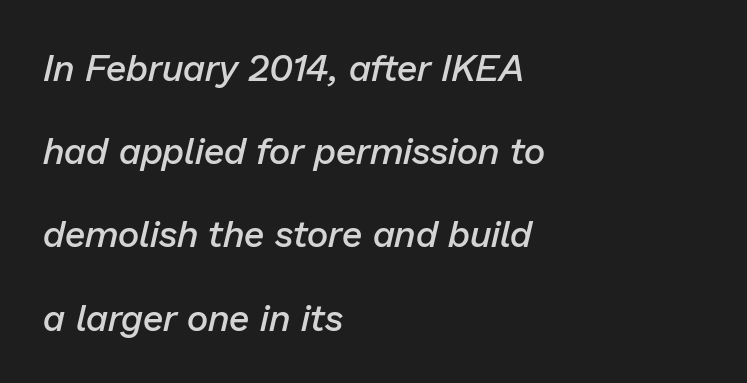
The image shows 37 px semibold type, italic (leaning right); set left-aligned, loose line spacing (2.25x), normal letter spacing, not underlined; low stroke contrast and a medium x-height.
